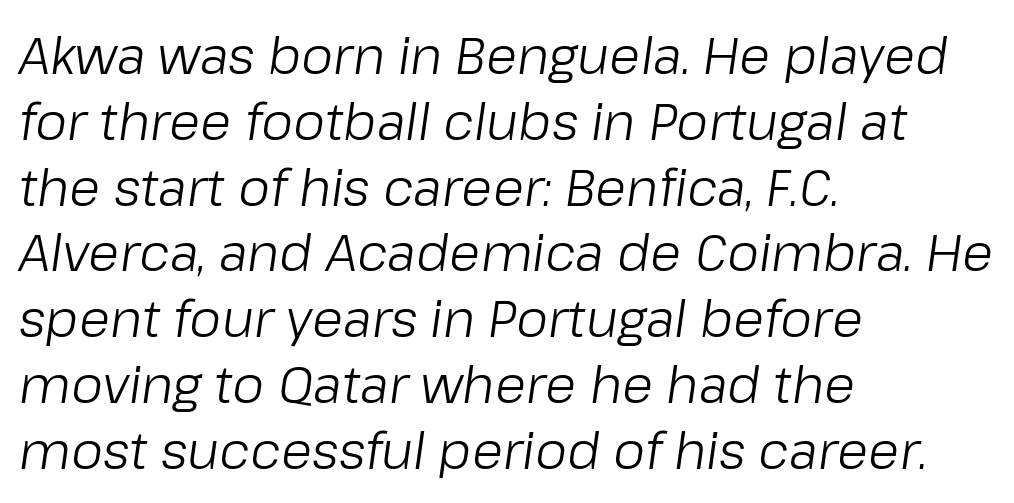
Is the letter spacing exaggerated? No — it looks like the ordinary default. Observe the lean: these are italic letterforms. The passage shown is typed in a proportional face where columns would drift. The passage is arranged the way most books set body copy — flush left. Unmarked baselines from the first word to the last.
